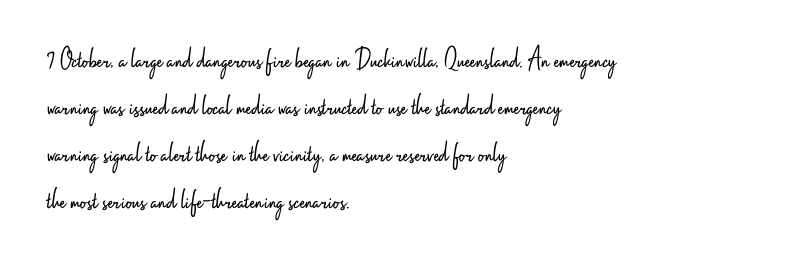
Q: Is the text bold? A: No.
Q: Is the text italic (slanted)? A: Yes.
Q: Is the typeface a serif or a sans-serif typeface? A: Sans-serif.
Q: Is the text underlined? A: No.
Q: How is the paragraph aligned? A: Left-aligned.
Q: Is the spacing between letters normal or unusually wide? A: Normal.
Q: Is the spacing between lines tight, normal or loose? A: Normal.
Q: Width (condensed, normal, or wide)? A: Condensed.
Q: Stroke contrast? A: Low.
Q: x-height? A: Small.
Q: Monospaced? A: No.
